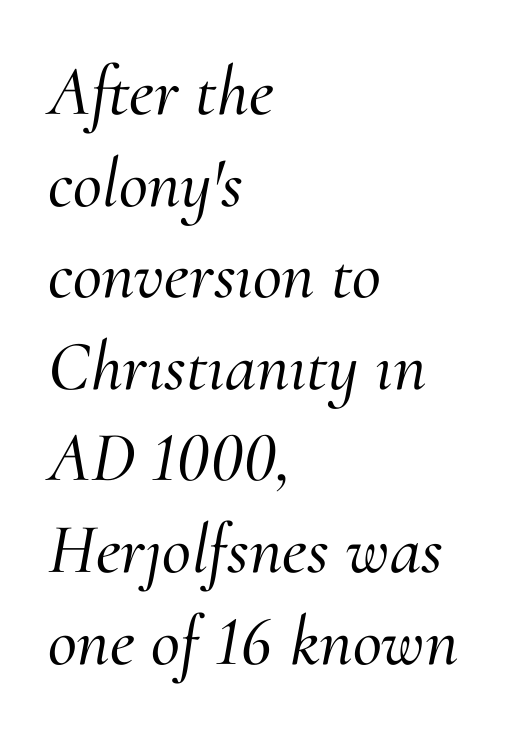
The image shows 71 px serif type, italic (leaning right); set left-aligned, normal line spacing (1.29x), normal letter spacing, not underlined; medium stroke contrast and a small x-height.
